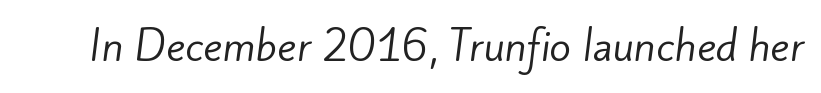
{"serif": "no", "bold": "no", "weight": "regular", "width": "normal", "stroke_contrast": "low", "x_height": "small", "monospaced": "no", "underline": "no", "letter_spacing": "normal", "letter_spacing_em": 0.0, "glyph_px": 40}
